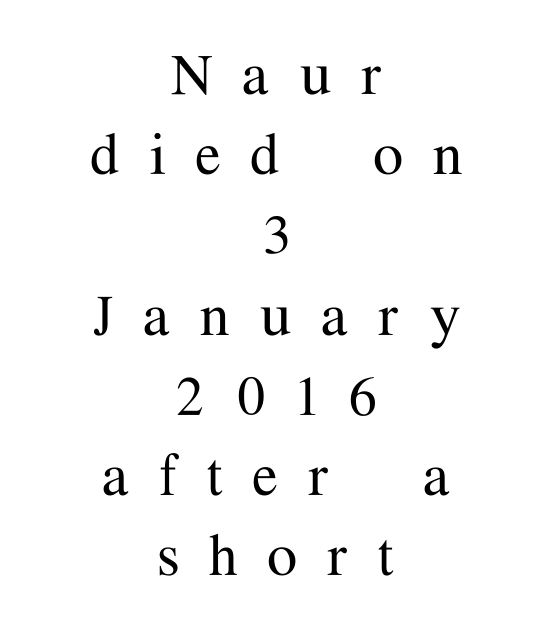
The image shows 68 px serif type, upright; set centered, line spacing 1.18x, unusually wide letter spacing (+0.45 em), not underlined; medium stroke contrast and a medium x-height.
